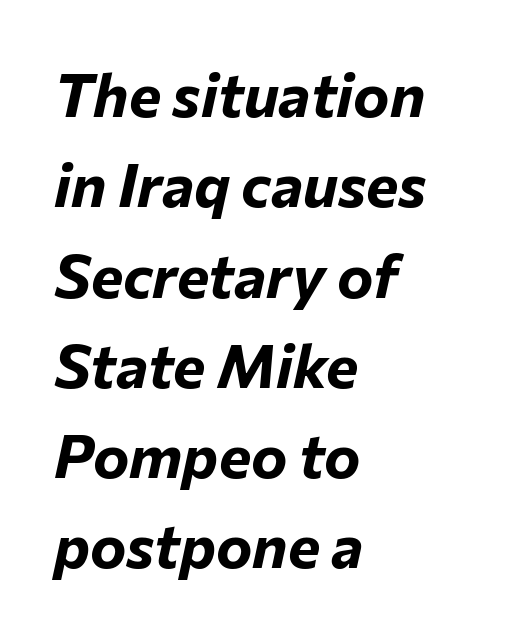
The image shows 61 px bold type, italic (leaning right); set left-aligned, normal line spacing (1.48x), normal letter spacing, not underlined; low stroke contrast and a medium x-height.
